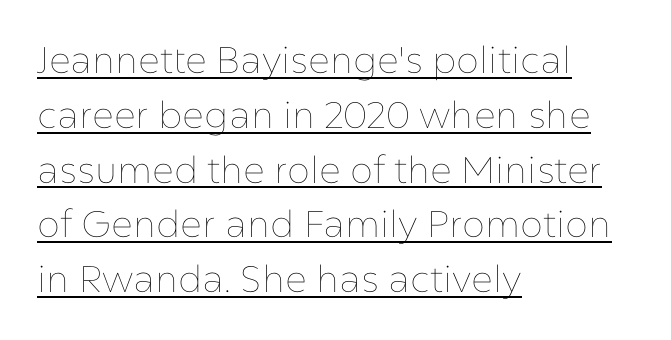
{"italic": "no", "bold": "no", "weight": "thin", "width": "normal", "stroke_contrast": "low", "x_height": "medium", "monospaced": "no", "underline": "yes", "align": "left", "line_spacing": "normal", "line_spacing_ratio": 1.48, "letter_spacing": "normal", "letter_spacing_em": 0.0, "glyph_px": 37}
